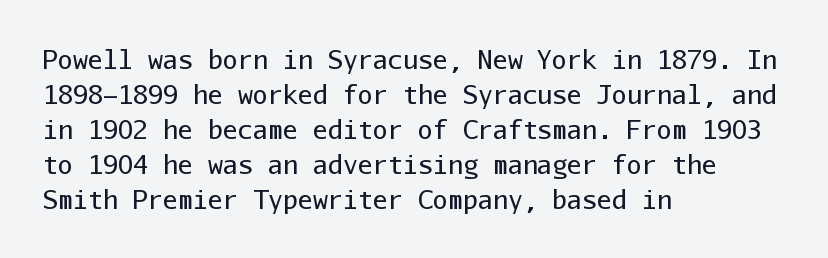
The image shows 25 px text type, upright; set left-aligned, normal line spacing (1.4x), normal letter spacing, not underlined.
